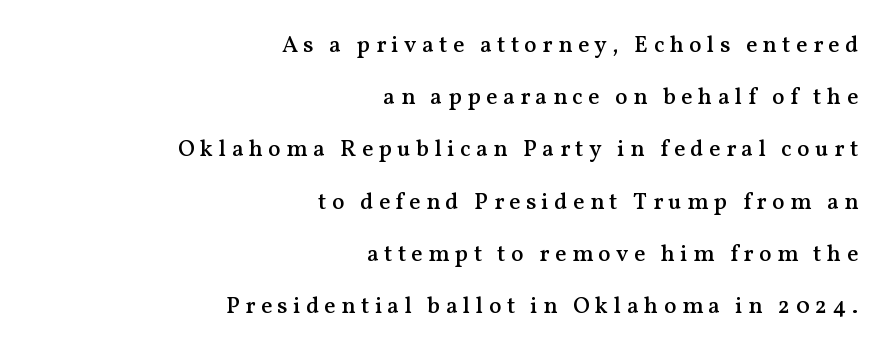
Q: Is the text bold? A: Semi-bold.
Q: Is the text italic (slanted)? A: No, it is upright.
Q: Is the text underlined? A: No.
Q: How is the paragraph aligned? A: Right-aligned.
Q: Is the spacing between letters normal or unusually wide? A: Unusually wide.
Q: Is the spacing between lines tight, normal or loose? A: Loose.
